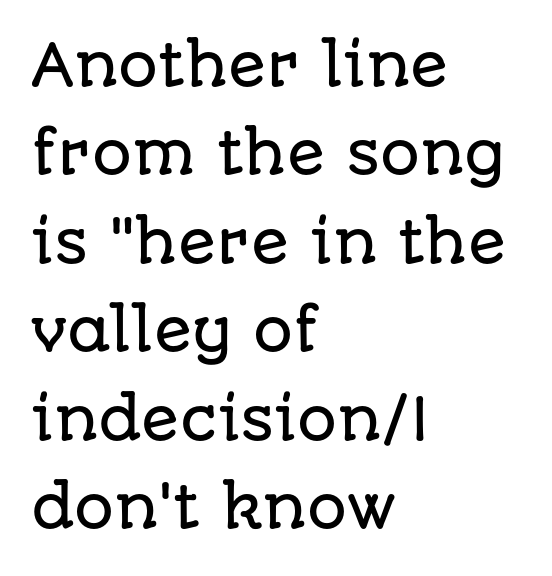
{"serif": "no", "italic": "no", "width": "normal", "stroke_contrast": "low", "x_height": "large", "monospaced": "no", "underline": "no", "align": "left", "line_spacing": "normal", "line_spacing_ratio": 1.58, "letter_spacing": "normal", "letter_spacing_em": 0.0, "glyph_px": 56}
